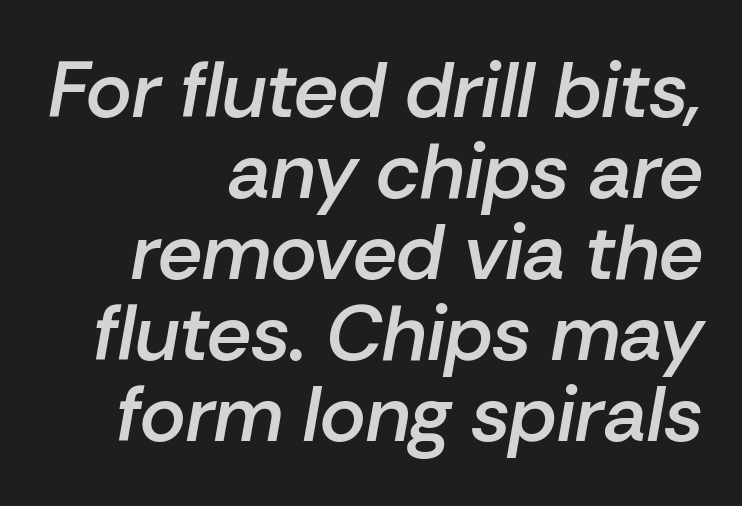
The image shows 78 px semibold type, italic (leaning right); set right-aligned, tight line spacing (1.04x), normal letter spacing, not underlined; low stroke contrast and a medium x-height.
